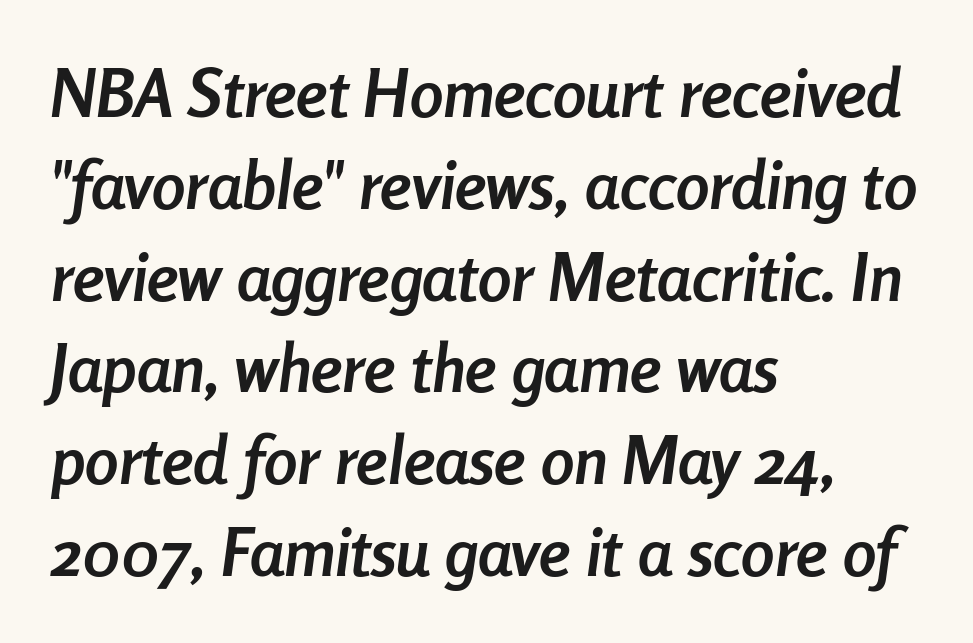
{"italic": "yes", "lean": "right", "slant_degrees": 8, "bold": "yes", "weight": "semibold", "width": "condensed", "stroke_contrast": "low", "x_height": "medium", "monospaced": "no", "underline": "no", "align": "left", "line_spacing": "normal", "line_spacing_ratio": 1.37, "letter_spacing": "normal", "letter_spacing_em": 0.0, "glyph_px": 67}
